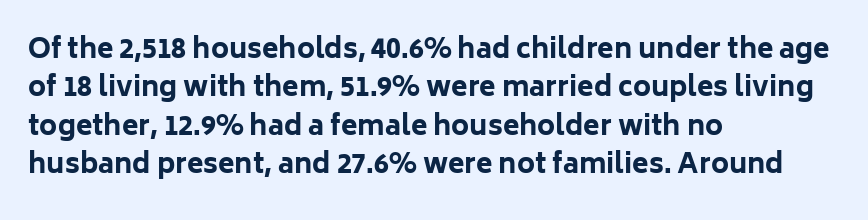
Q: Is the text bold? A: Yes.
Q: Is the text italic (slanted)? A: No, it is upright.
Q: Is the text underlined? A: No.
Q: How is the paragraph aligned? A: Left-aligned.
Q: Is the spacing between letters normal or unusually wide? A: Normal.
Q: Is the spacing between lines tight, normal or loose? A: Normal.
